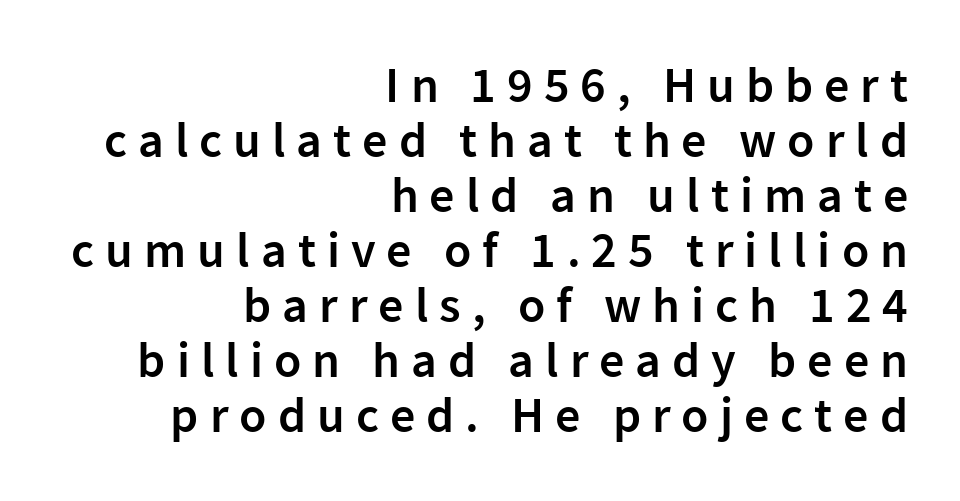
Anything drawn beneath the words? Only blank space. Here the designer chose a conventional face with non-uniform glyph widths. Each glyph is drawn with semibold strokes, heavier than normal yet not fully bold. The lettering holds an erect, upright posture throughout. The lines in this sample share a right terminus and differ only in where they begin. The passage shown is typeset with a sans-serif family.
